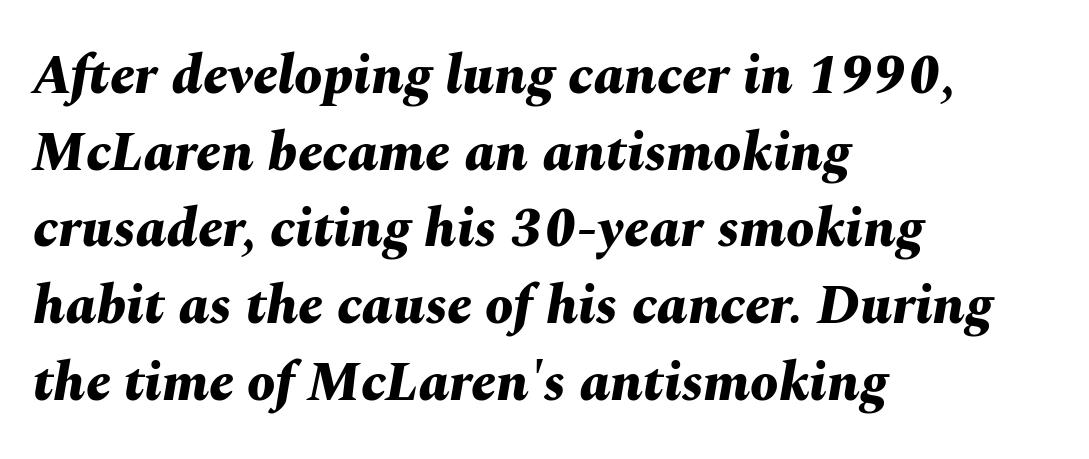
Q: Is the text bold? A: Yes.
Q: Is the text italic (slanted)? A: Yes, it leans right by about 10 degrees.
Q: Is the text underlined? A: No.
Q: How is the paragraph aligned? A: Left-aligned.
Q: Is the spacing between letters normal or unusually wide? A: Normal.
Q: Is the spacing between lines tight, normal or loose? A: Normal.
Q: Width (condensed, normal, or wide)? A: Normal.
Q: Stroke contrast? A: Medium.
Q: x-height? A: Medium.
Q: Monospaced? A: No.
